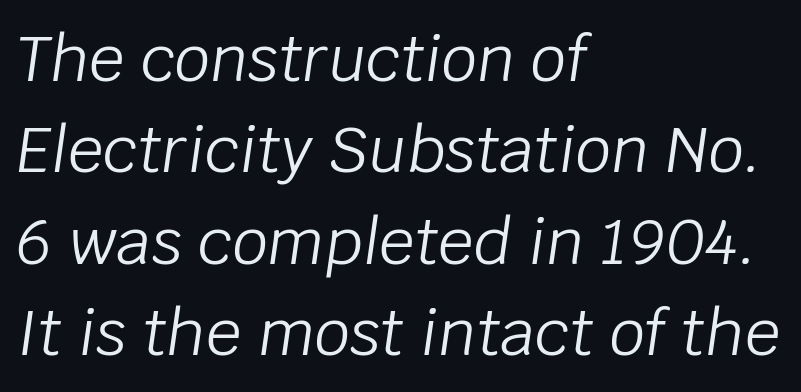
Q: Is the text bold? A: No.
Q: Is the text italic (slanted)? A: Yes, it leans right by about 8 degrees.
Q: Is the text underlined? A: No.
Q: How is the paragraph aligned? A: Left-aligned.
Q: Is the spacing between letters normal or unusually wide? A: Normal.
Q: Is the spacing between lines tight, normal or loose? A: Normal.
Q: Width (condensed, normal, or wide)? A: Normal.
Q: Stroke contrast? A: Low.
Q: x-height? A: Large.
Q: Monospaced? A: No.
